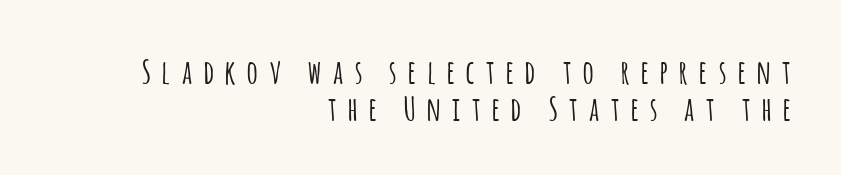
{"serif": "no", "italic": "no", "width": "condensed", "stroke_contrast": "low", "x_height": "large", "monospaced": "no", "underline": "no", "align": "right", "line_spacing": "tight", "line_spacing_ratio": 1.11, "letter_spacing": "wide", "letter_spacing_em": 0.36, "glyph_px": 33}
